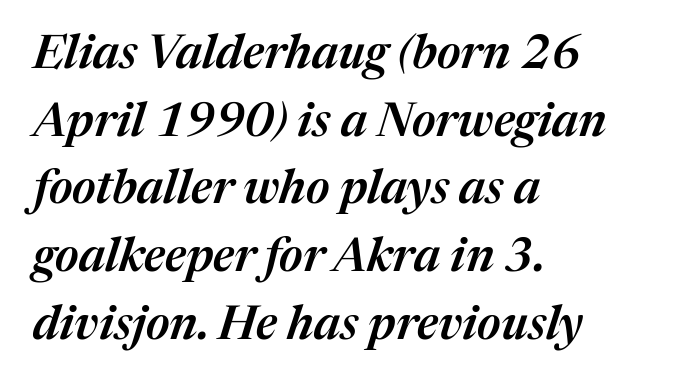
{"italic": "yes", "lean": "right", "slant_degrees": 17, "bold": "semi", "weight": "semibold", "width": "normal", "stroke_contrast": "medium", "x_height": "medium", "monospaced": "no", "underline": "no", "align": "left", "line_spacing": "normal", "line_spacing_ratio": 1.44, "letter_spacing": "normal", "letter_spacing_em": 0.0, "glyph_px": 47}
